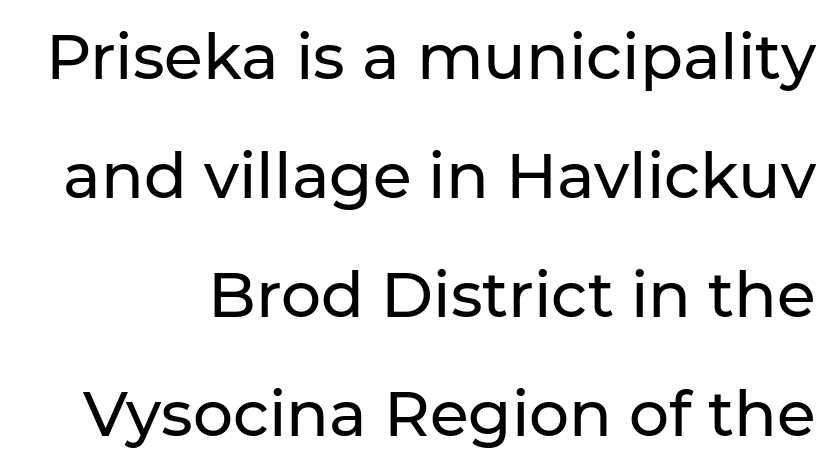
Standard letterfit; no display-style spreading of the glyphs. Type style note: lacks serifs. Underline: absent. Here the designer chose a conventional face with non-uniform glyph widths. It's the straight-up-and-down kind of type.
